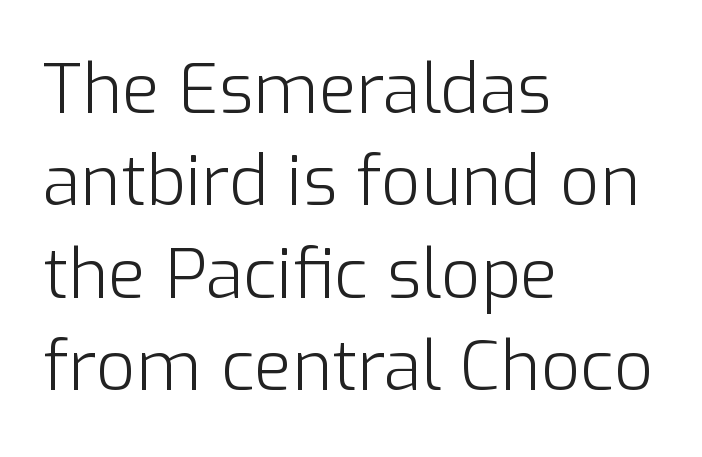
Q: Is the text bold? A: No.
Q: Is the text italic (slanted)? A: No, it is upright.
Q: Is the typeface a serif or a sans-serif typeface? A: Sans-serif.
Q: Is the text underlined? A: No.
Q: How is the paragraph aligned? A: Left-aligned.
Q: Is the spacing between letters normal or unusually wide? A: Normal.
Q: Is the spacing between lines tight, normal or loose? A: Normal.
Q: Width (condensed, normal, or wide)? A: Normal.
Q: Stroke contrast? A: Low.
Q: x-height? A: Medium.
Q: Monospaced? A: No.
